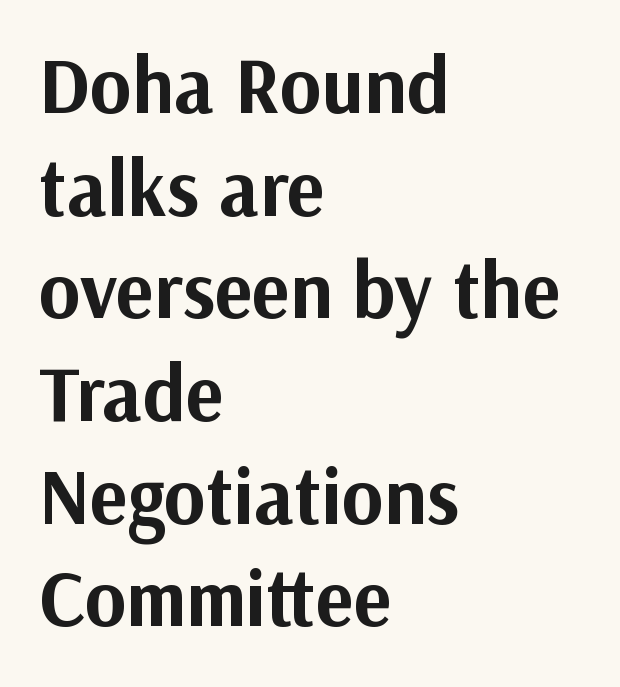
The image shows 79 px bold sans-serif type, upright; set left-aligned, normal line spacing (1.3x), normal letter spacing, not underlined; medium stroke contrast and a medium x-height.
